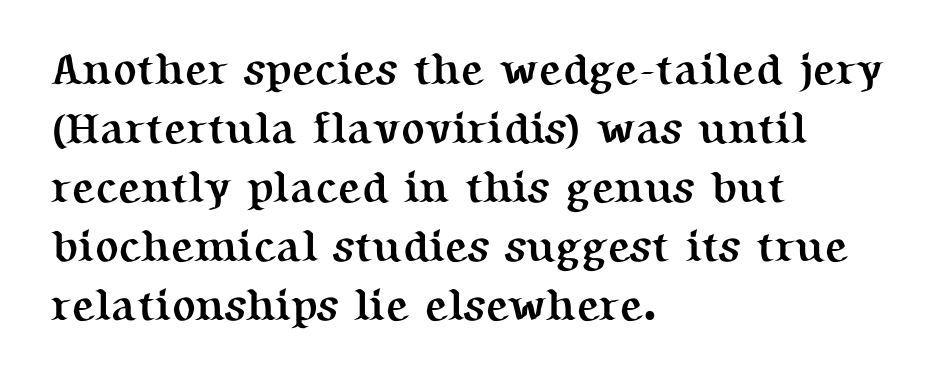
Posture: vertical. The strip under each line holds only bare page. You could not count columns in this text — the font is proportionally spaced. The strokes are fattened all the way to bold. The rendering shows small feet on the letterforms — a serif design.
